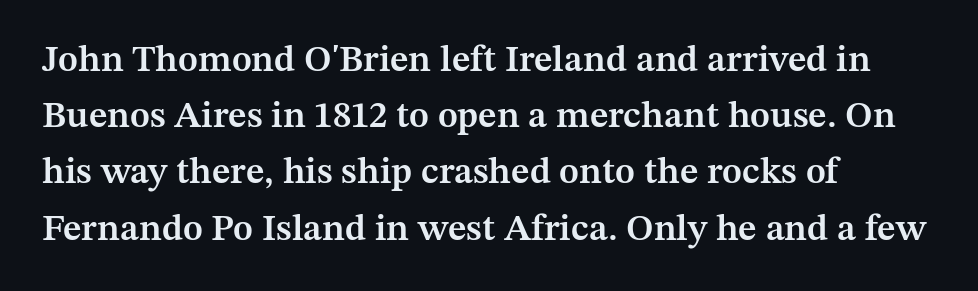
{"serif": "yes", "italic": "no", "bold": "semi", "weight": "semibold", "width": "normal", "stroke_contrast": "medium", "x_height": "medium", "monospaced": "no", "underline": "no", "align": "left", "line_spacing": "normal", "line_spacing_ratio": 1.52, "letter_spacing": "normal", "letter_spacing_em": 0.0, "glyph_px": 37}
